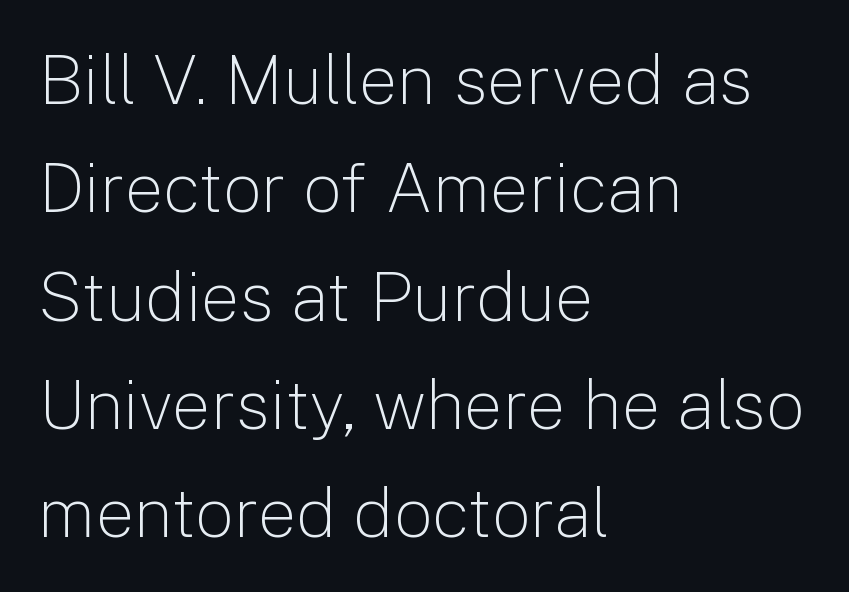
{"serif": "no", "italic": "no", "bold": "no", "weight": "light", "width": "normal", "stroke_contrast": "low", "x_height": "medium", "monospaced": "no", "underline": "no", "align": "left", "line_spacing": "normal", "line_spacing_ratio": 1.57, "letter_spacing": "normal", "letter_spacing_em": 0.0, "glyph_px": 69}
